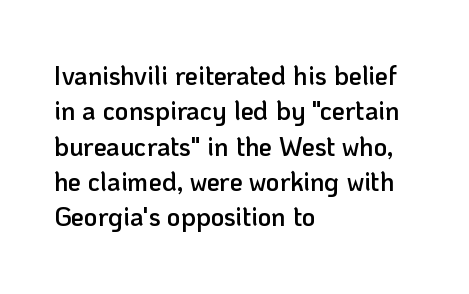
The image shows 26 px text type, upright; set left-aligned, normal line spacing (1.36x), normal letter spacing, not underlined.
